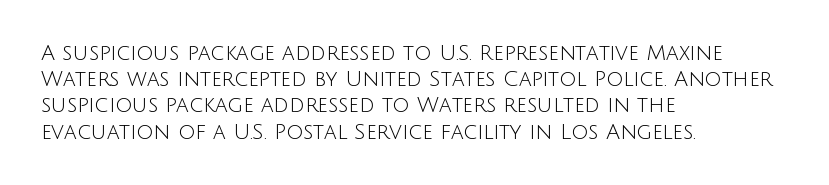
{"italic": "no", "bold": "no", "underline": "no", "align": "left", "line_spacing": "normal", "line_spacing_ratio": 1.25, "letter_spacing": "normal", "letter_spacing_em": 0.0, "glyph_px": 21}
